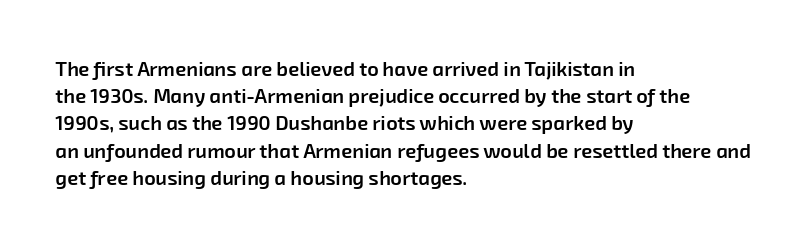
The image shows 20 px text type; set left-aligned, normal line spacing (1.36x), normal letter spacing, not underlined.
